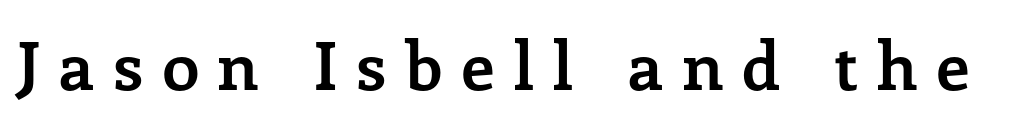
The image shows 67 px semibold serif type, upright; set unusually wide letter spacing (+0.27 em), not underlined; low stroke contrast and a medium x-height.
